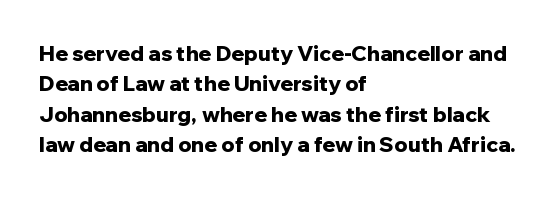
{"italic": "no", "bold": "yes", "underline": "no", "align": "left", "line_spacing": "normal", "line_spacing_ratio": 1.45, "letter_spacing": "normal", "letter_spacing_em": 0.0, "glyph_px": 21}
